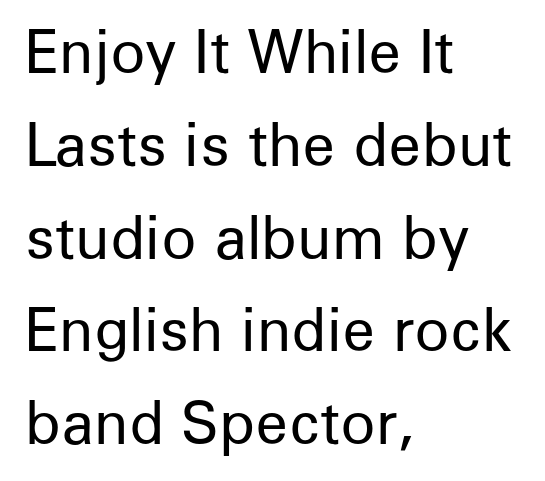
The rendering anchors every line to the left-hand side. Beneath every word, the page is bare. The designer went with a sans here, leaving each stem footless. Nobody touched the tracking dial on this one.
